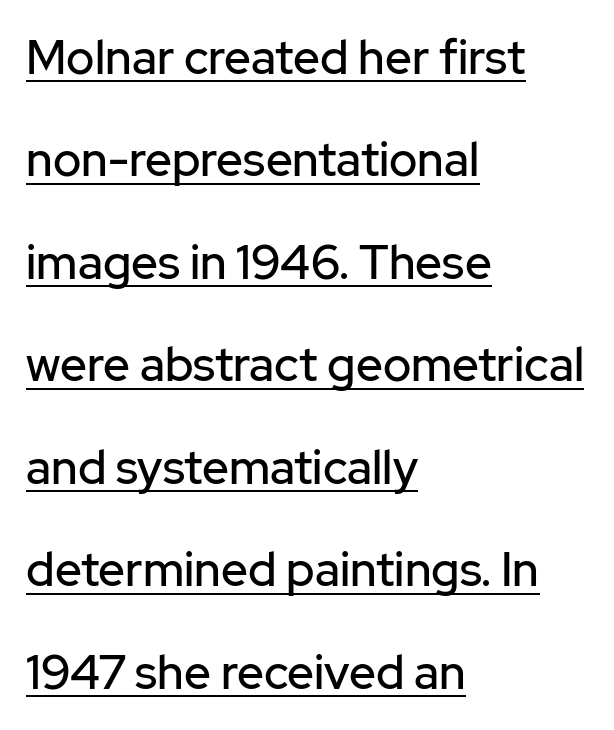
{"serif": "no", "italic": "no", "width": "normal", "stroke_contrast": "low", "x_height": "medium", "monospaced": "no", "underline": "yes", "align": "left", "line_spacing": "loose", "line_spacing_ratio": 2.18, "letter_spacing": "normal", "letter_spacing_em": 0.0, "glyph_px": 47}
